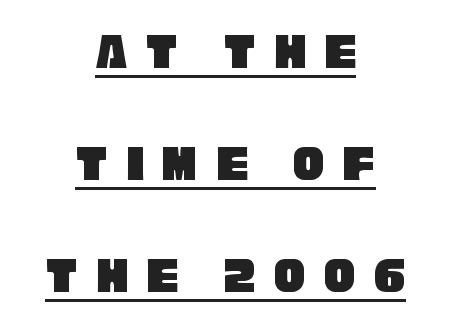
The passage shown stacks its lines with a broad gap. The rendering positions every line midway between the sides. Look at the bottom of the vertical strokes: they stop flat, with no serifs. You can see a thin bar hugging the bottom of the glyphs. The rendering inserts visible extra space after every character.
